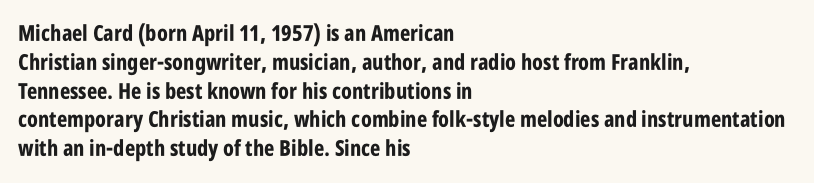
The image shows 22 px bold type, upright; set left-aligned, normal line spacing (1.31x), normal letter spacing, not underlined.
